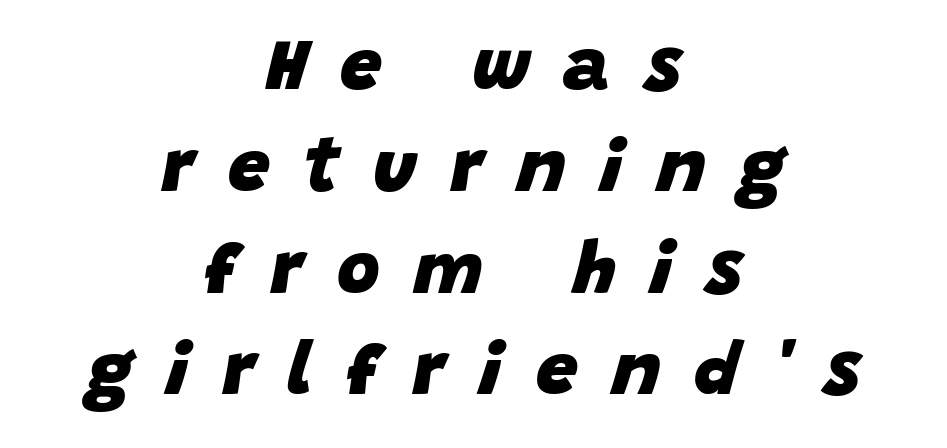
The image shows 74 px heavy type, italic (leaning right); set centered, normal line spacing (1.37x), unusually wide letter spacing (+0.46 em), not underlined; low stroke contrast and a large x-height.
